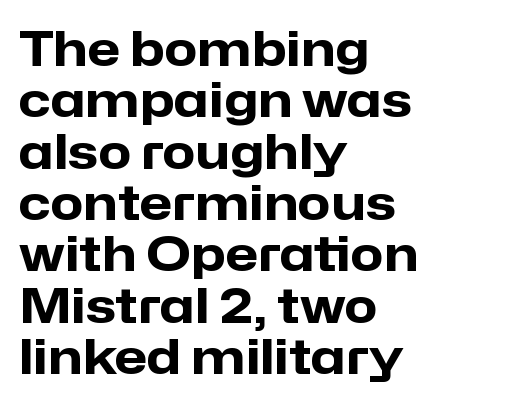
The image shows 48 px heavy sans-serif type, upright; set left-aligned, tight line spacing (1.07x), normal letter spacing, not underlined; low stroke contrast and a medium x-height.
